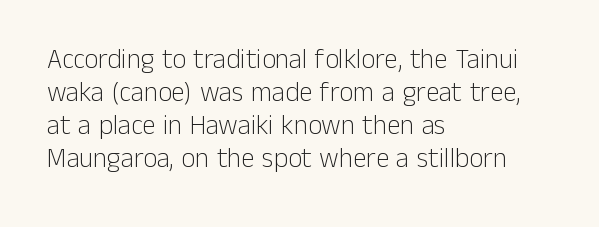
Q: Is the text bold? A: No.
Q: Is the text italic (slanted)? A: No, it is upright.
Q: Is the text underlined? A: No.
Q: How is the paragraph aligned? A: Left-aligned.
Q: Is the spacing between letters normal or unusually wide? A: Normal.
